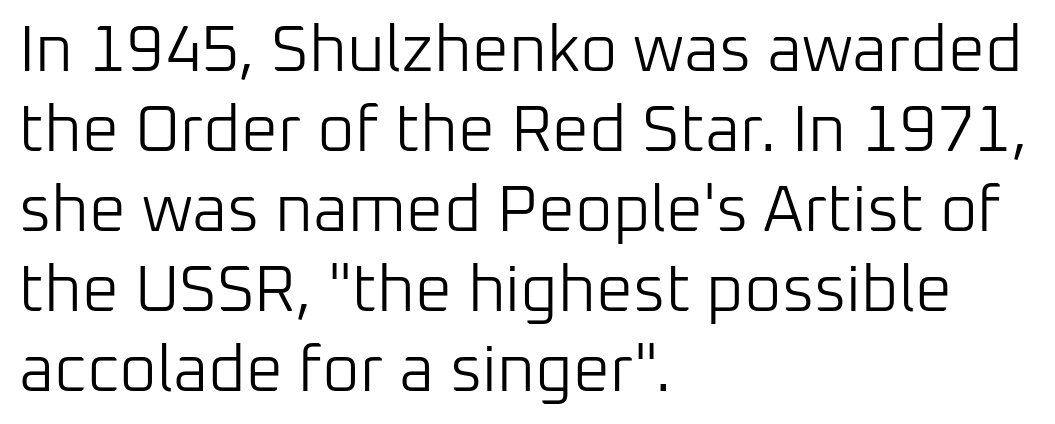
{"serif": "no", "italic": "no", "bold": "no", "weight": "light", "width": "normal", "stroke_contrast": "low", "x_height": "medium", "monospaced": "no", "underline": "no", "align": "left", "line_spacing_ratio": 1.23, "letter_spacing": "normal", "letter_spacing_em": 0.0, "glyph_px": 65}
